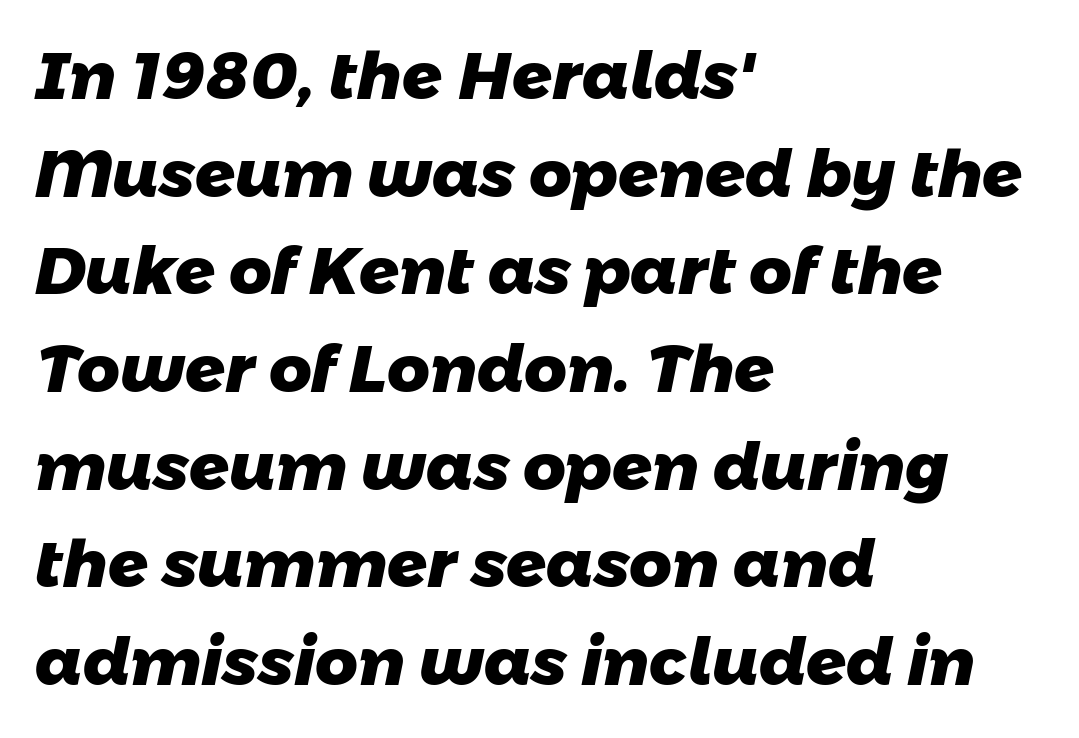
Q: Is the text bold? A: Yes.
Q: Is the typeface a serif or a sans-serif typeface? A: Sans-serif.
Q: Is the text underlined? A: No.
Q: How is the paragraph aligned? A: Left-aligned.
Q: Is the spacing between letters normal or unusually wide? A: Normal.
Q: Is the spacing between lines tight, normal or loose? A: Normal.
Q: Width (condensed, normal, or wide)? A: Normal.
Q: Stroke contrast? A: Low.
Q: x-height? A: Medium.
Q: Monospaced? A: No.
